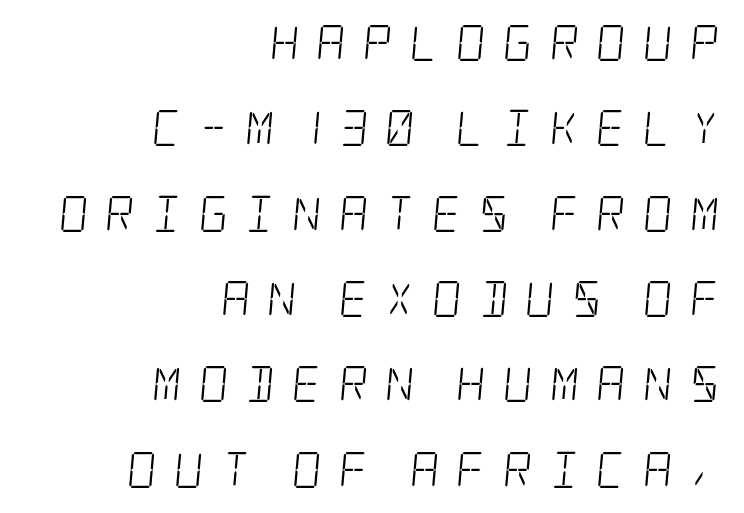
{"serif": "yes", "bold": "no", "weight": "light", "width": "condensed", "stroke_contrast": "low", "x_height": "large", "underline": "no", "align": "right", "line_spacing": "loose", "line_spacing_ratio": 2.37, "letter_spacing": "wide", "letter_spacing_em": 0.48, "glyph_px": 36}
